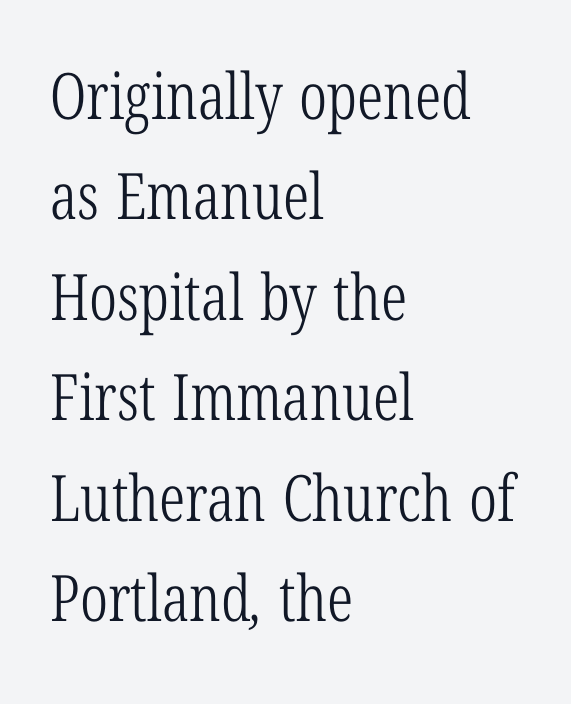
Q: Is the text bold? A: No.
Q: Is the typeface a serif or a sans-serif typeface? A: Serif.
Q: Is the text underlined? A: No.
Q: How is the paragraph aligned? A: Left-aligned.
Q: Is the spacing between letters normal or unusually wide? A: Normal.
Q: Is the spacing between lines tight, normal or loose? A: Normal.
Q: Width (condensed, normal, or wide)? A: Condensed.
Q: Stroke contrast? A: Low.
Q: x-height? A: Medium.
Q: Monospaced? A: No.
